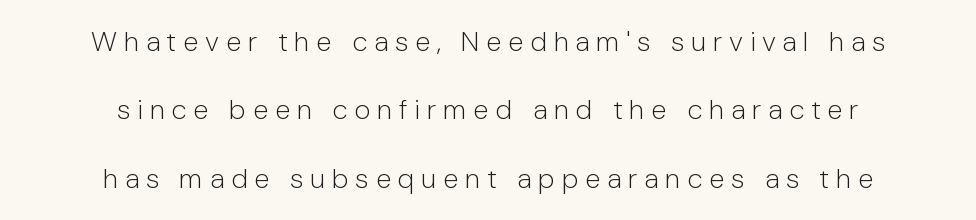
Centered paragraph, ragged on both sides. These lines are composed in type without serifs. Spacing verdict: proportional, widths tailored to each character. The glyphs are unaccompanied by any horizontal stroke below them. Does the leading feel generous? Absolutely, it's lavish.
